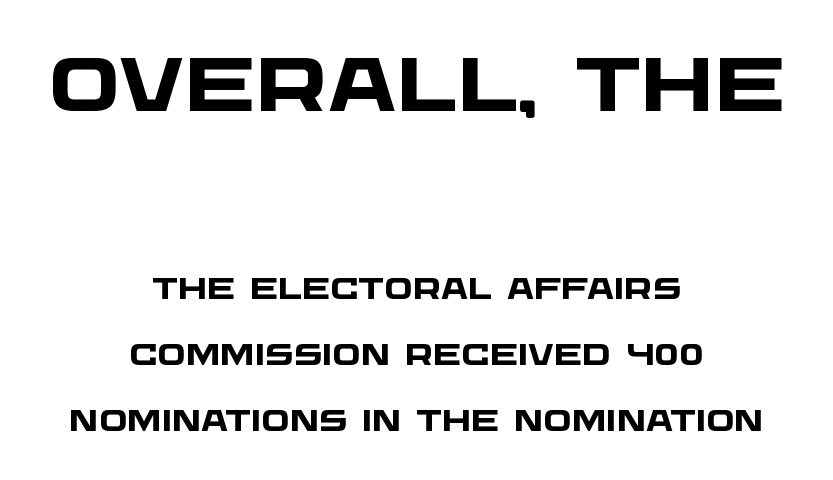
{"serif": "no", "bold": "yes", "weight": "heavy", "width": "wide", "stroke_contrast": "low", "x_height": "large", "monospaced": "no", "underline": "no", "align": "center", "line_spacing": "loose", "line_spacing_ratio": 2.21, "letter_spacing": "normal", "letter_spacing_em": 0.0, "larger_block": "first", "size_ratio": 2.53, "glyph_px": 76}
